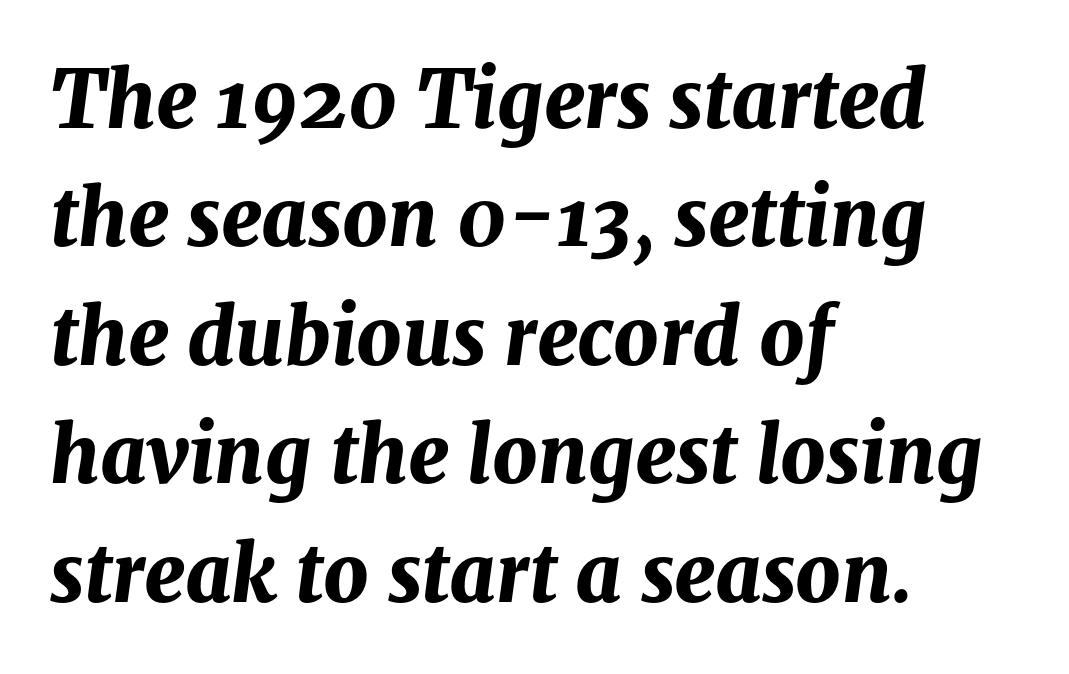
Q: Is the text bold? A: Yes.
Q: Is the text italic (slanted)? A: Yes, it leans right by about 8 degrees.
Q: Is the text underlined? A: No.
Q: How is the paragraph aligned? A: Left-aligned.
Q: Is the spacing between letters normal or unusually wide? A: Normal.
Q: Is the spacing between lines tight, normal or loose? A: Normal.
Q: Width (condensed, normal, or wide)? A: Normal.
Q: Stroke contrast? A: Medium.
Q: x-height? A: Medium.
Q: Monospaced? A: No.
